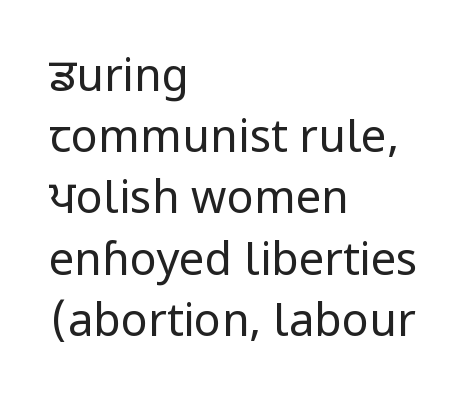
Q: Is the text bold? A: No.
Q: Is the text italic (slanted)? A: No, it is upright.
Q: Is the typeface a serif or a sans-serif typeface? A: Sans-serif.
Q: Is the text underlined? A: No.
Q: How is the paragraph aligned? A: Left-aligned.
Q: Is the spacing between letters normal or unusually wide? A: Normal.
Q: Is the spacing between lines tight, normal or loose? A: Normal.
Q: Width (condensed, normal, or wide)? A: Condensed.
Q: Stroke contrast? A: Low.
